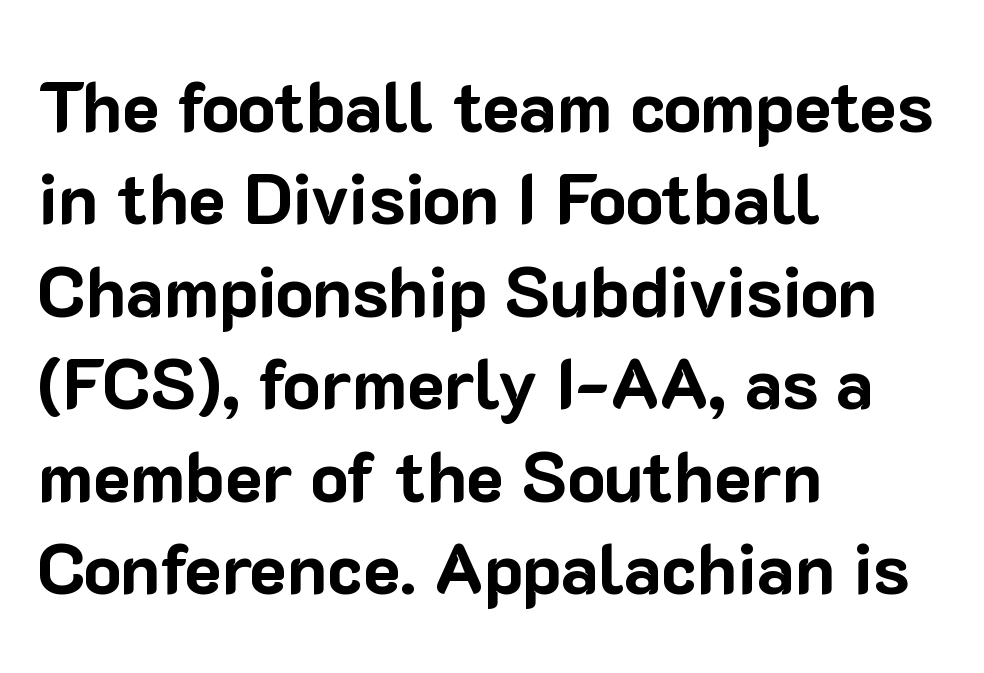
Whoever set this chose a conventional vertical rhythm. On the weight axis this lands at bold, roughly 700. The text was rendered using a sans face with plain stroke endings. The typography opts for an upright posture over an oblique one. How are the letters spaced? Ordinarily, with no added tracking. Which margin do the lines hug? The left one — the right edge is uneven.
